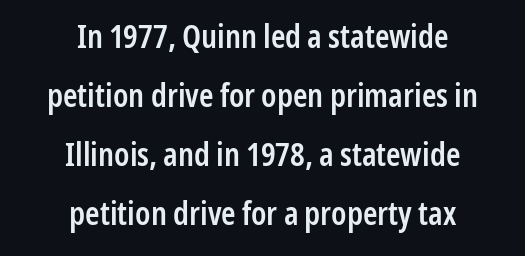
The image shows 33 px semibold, condensed sans-serif type, upright; set centered, line spacing 1.79x, normal letter spacing, not underlined; low stroke contrast and a medium x-height.
